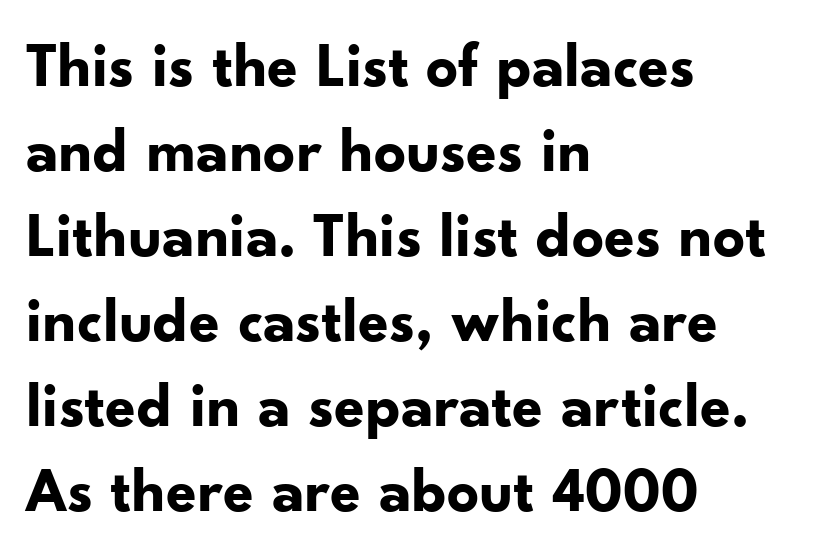
The image shows 63 px bold sans-serif type, upright; set left-aligned, normal line spacing (1.35x), normal letter spacing, not underlined; low stroke contrast and a small x-height.
